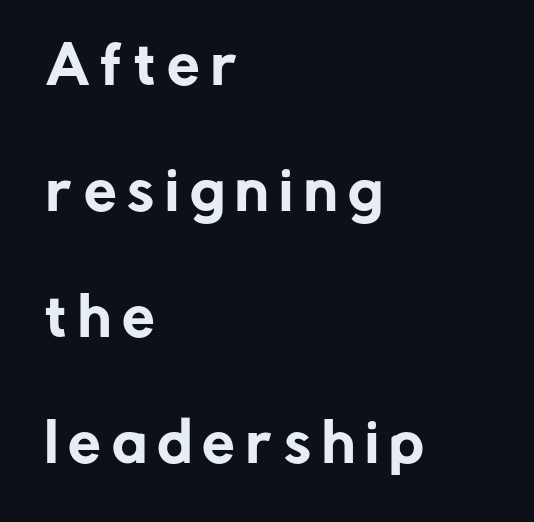
Q: Is the text italic (slanted)? A: No, it is upright.
Q: Is the typeface a serif or a sans-serif typeface? A: Sans-serif.
Q: Is the text underlined? A: No.
Q: How is the paragraph aligned? A: Left-aligned.
Q: Is the spacing between letters normal or unusually wide? A: Unusually wide.
Q: Is the spacing between lines tight, normal or loose? A: Loose.
Q: Width (condensed, normal, or wide)? A: Normal.
Q: Stroke contrast? A: Low.
Q: x-height? A: Medium.
Q: Monospaced? A: No.
